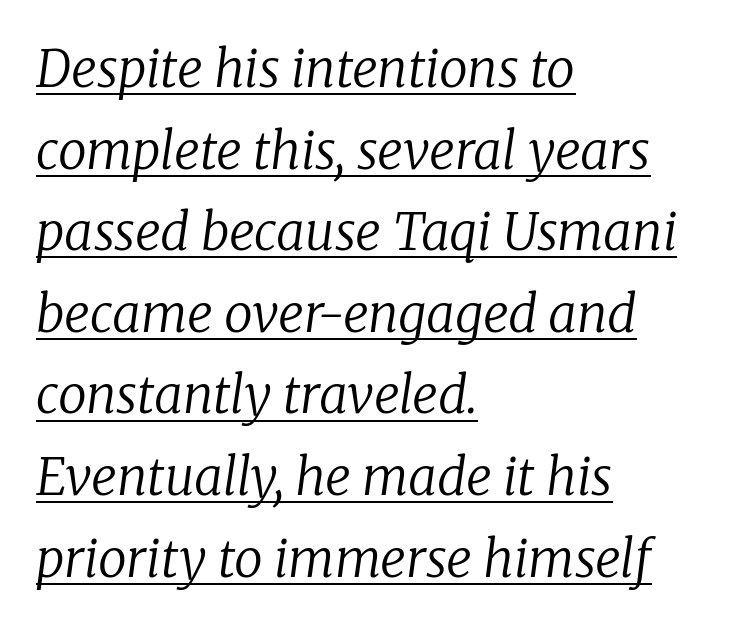
{"serif": "yes", "italic": "yes", "lean": "right", "slant_degrees": 8, "bold": "no", "weight": "regular", "width": "normal", "stroke_contrast": "low", "x_height": "medium", "monospaced": "no", "underline": "yes", "align": "left", "line_spacing": "normal", "line_spacing_ratio": 1.6, "letter_spacing": "normal", "letter_spacing_em": 0.0, "glyph_px": 51}
